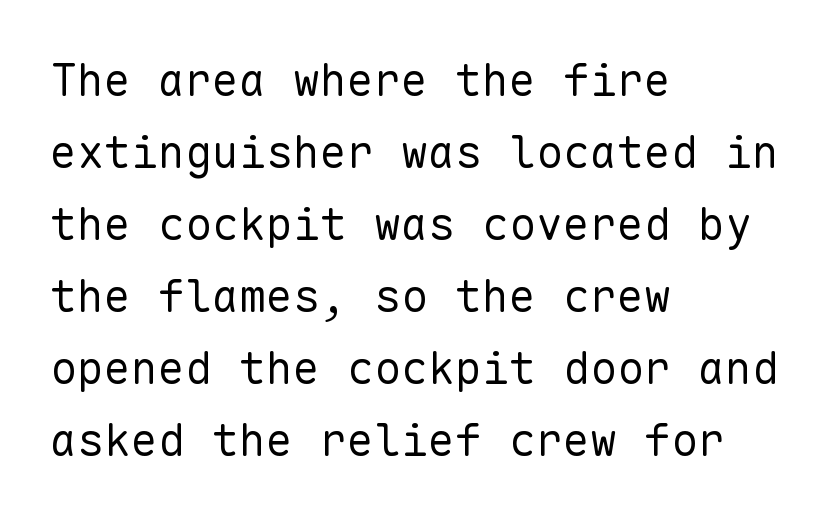
This sample uses an upright cut, with every glyph sitting square on the baseline. Students, note that the glyphs here touch the page at normal intervals. You could count columns in this text — the font is strictly monospaced. The paragraph has a hard left edge and a soft right edge. This reads as an unemphasized weight, regular at the heaviest.
